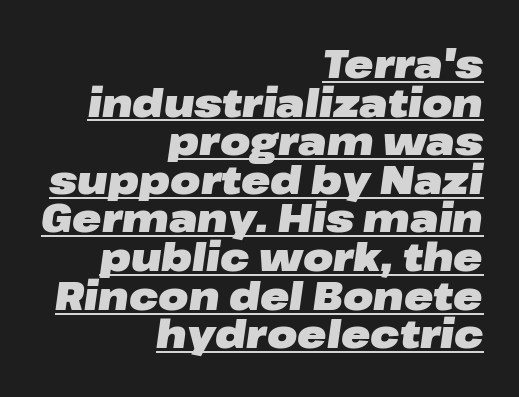
The image shows 39 px heavy, wide type, italic (leaning right); set right-aligned, tight line spacing (0.99x), normal letter spacing, underlined; low stroke contrast and a medium x-height.
